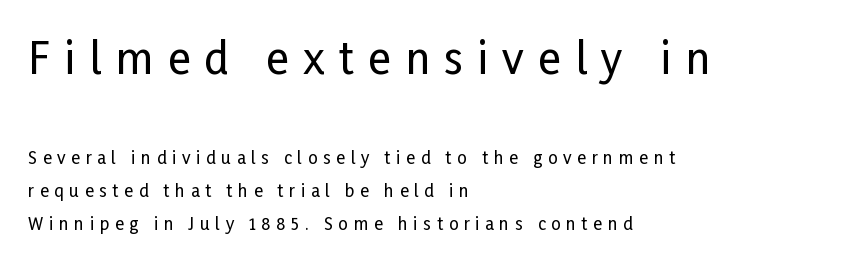
Is this a fixed-width face? No — the glyphs have proportional, varying widths. Does the bottom block carry the larger type? No, the top block does. This sample uses a sans-serif face. Each line starts at the same left margin while the right side varies. Type without underlining. Widely set lines give the paragraph a tall, airy silhouette.
